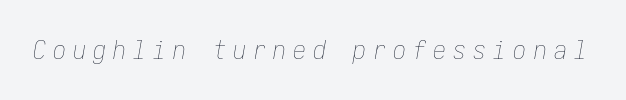
The letterforms sit at book weight or below. There is plenty of visible air inserted between adjacent glyphs. Decoration check: the copy has no underline. It's the slanting kind of type.
